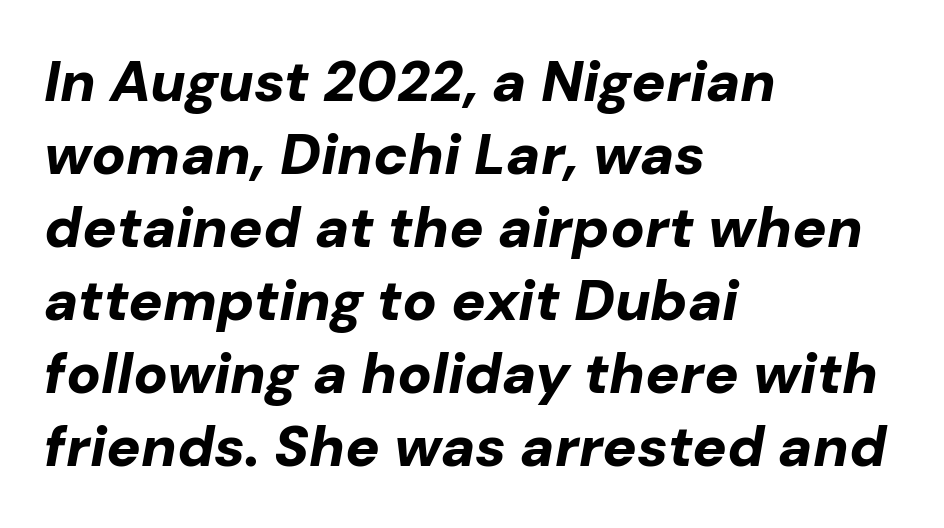
{"italic": "yes", "lean": "right", "slant_degrees": 10, "bold": "yes", "weight": "bold", "width": "normal", "stroke_contrast": "low", "x_height": "medium", "monospaced": "no", "underline": "no", "align": "left", "line_spacing": "normal", "line_spacing_ratio": 1.28, "letter_spacing": "normal", "letter_spacing_em": 0.0, "glyph_px": 57}
